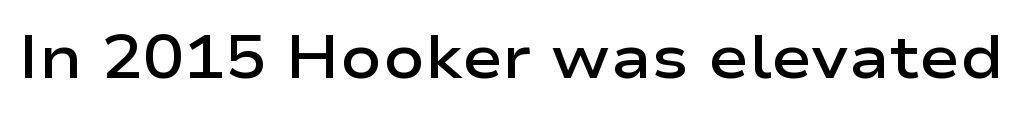
Q: Is the text bold? A: Semi-bold.
Q: Is the text italic (slanted)? A: No, it is upright.
Q: Is the typeface a serif or a sans-serif typeface? A: Sans-serif.
Q: Is the text underlined? A: No.
Q: Is the spacing between letters normal or unusually wide? A: Normal.
Q: Width (condensed, normal, or wide)? A: Wide.
Q: Stroke contrast? A: Low.
Q: x-height? A: Medium.
Q: Monospaced? A: No.
